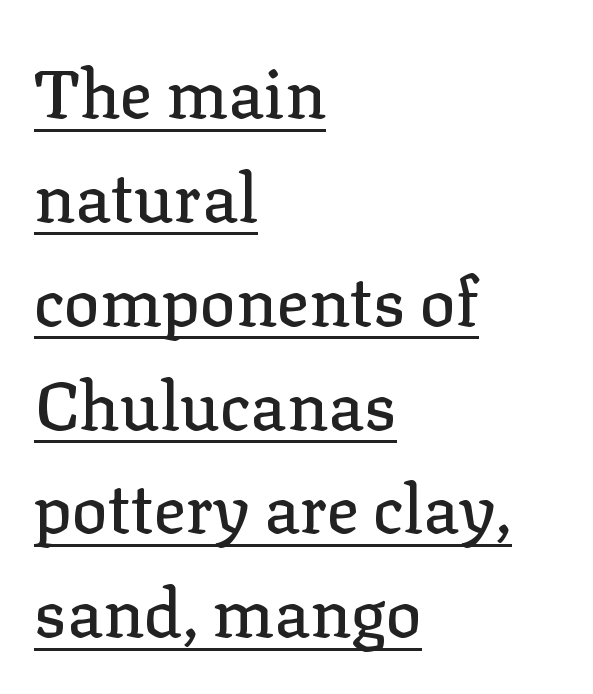
{"serif": "yes", "italic": "no", "width": "normal", "stroke_contrast": "low", "x_height": "medium", "monospaced": "no", "underline": "yes", "align": "left", "line_spacing": "normal", "line_spacing_ratio": 1.55, "letter_spacing": "normal", "letter_spacing_em": 0.0, "glyph_px": 67}
